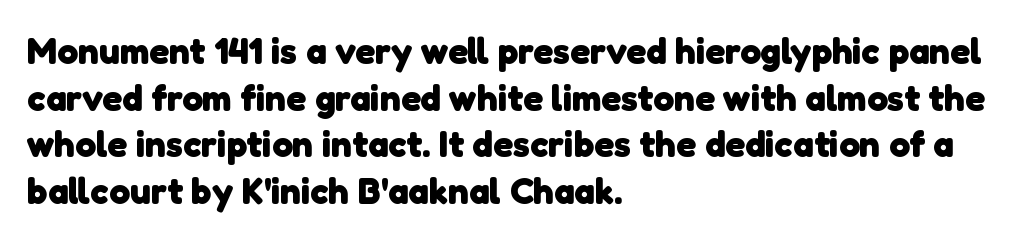
The image shows 37 px heavy sans-serif type; set left-aligned, normal line spacing (1.26x), normal letter spacing, not underlined; low stroke contrast and a medium x-height.
